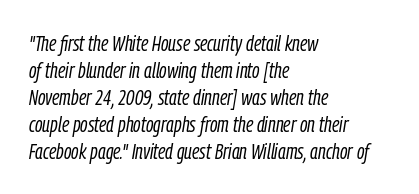
{"italic": "yes", "lean": "right", "slant_degrees": 9, "bold": "no", "underline": "no", "align": "left", "line_spacing_ratio": 1.23, "letter_spacing": "normal", "letter_spacing_em": 0.0, "glyph_px": 22}
